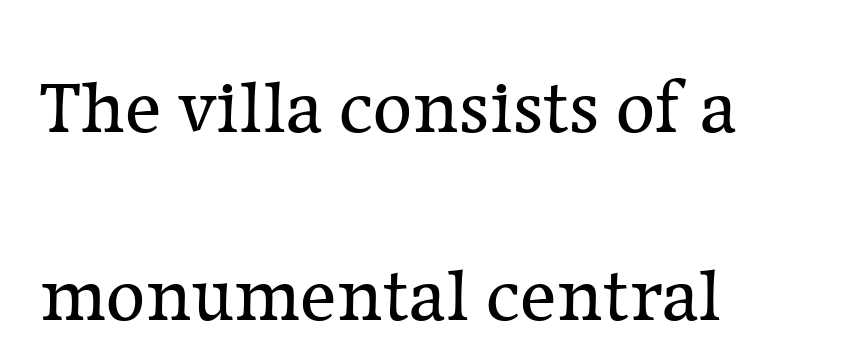
Q: Is the text bold? A: No.
Q: Is the text italic (slanted)? A: No, it is upright.
Q: Is the typeface a serif or a sans-serif typeface? A: Serif.
Q: Is the text underlined? A: No.
Q: How is the paragraph aligned? A: Left-aligned.
Q: Is the spacing between letters normal or unusually wide? A: Normal.
Q: Is the spacing between lines tight, normal or loose? A: Loose.
Q: Width (condensed, normal, or wide)? A: Normal.
Q: Stroke contrast? A: Low.
Q: x-height? A: Medium.
Q: Monospaced? A: No.
